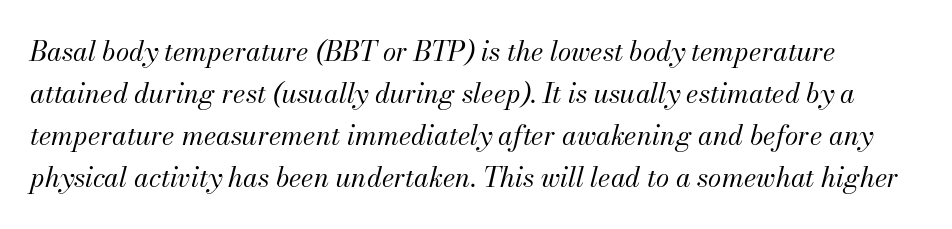
{"italic": "yes", "lean": "right", "slant_degrees": 13, "bold": "no", "underline": "no", "line_spacing": "normal", "line_spacing_ratio": 1.56, "letter_spacing": "normal", "letter_spacing_em": 0.0, "glyph_px": 27}
